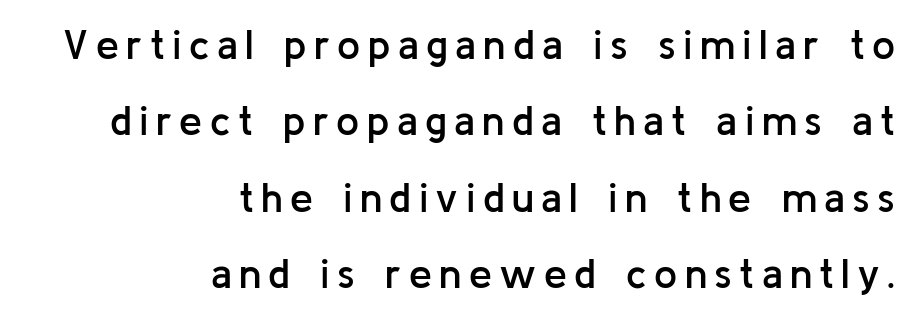
Q: Is the text bold? A: Semi-bold.
Q: Is the text italic (slanted)? A: No, it is upright.
Q: Is the typeface a serif or a sans-serif typeface? A: Sans-serif.
Q: Is the text underlined? A: No.
Q: How is the paragraph aligned? A: Right-aligned.
Q: Width (condensed, normal, or wide)? A: Normal.
Q: Stroke contrast? A: Low.
Q: x-height? A: Medium.
Q: Monospaced? A: No.
